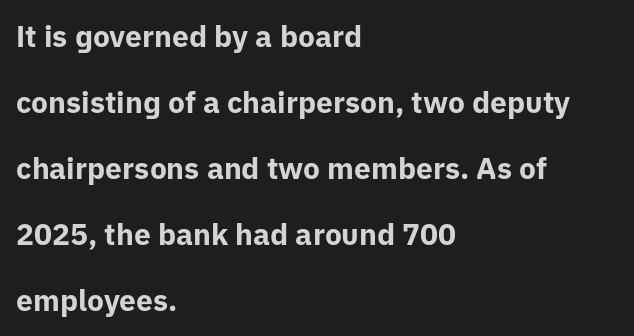
Q: Is the text bold? A: Yes.
Q: Is the text italic (slanted)? A: No, it is upright.
Q: Is the typeface a serif or a sans-serif typeface? A: Sans-serif.
Q: Is the text underlined? A: No.
Q: How is the paragraph aligned? A: Left-aligned.
Q: Is the spacing between letters normal or unusually wide? A: Normal.
Q: Is the spacing between lines tight, normal or loose? A: Loose.
Q: Width (condensed, normal, or wide)? A: Normal.
Q: Stroke contrast? A: Low.
Q: x-height? A: Medium.
Q: Monospaced? A: No.
